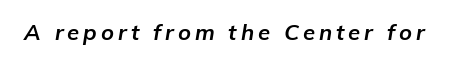
Q: Is the text bold? A: Yes.
Q: Is the text italic (slanted)? A: Yes, it leans right by about 9 degrees.
Q: Is the text underlined? A: No.
